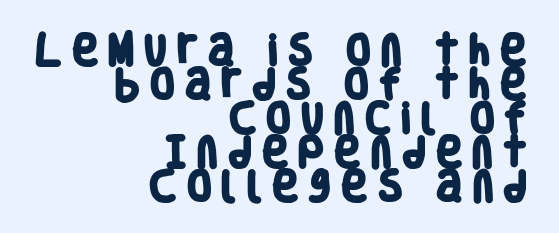
{"serif": "no", "bold": "yes", "weight": "heavy", "width": "condensed", "stroke_contrast": "low", "x_height": "large", "monospaced": "no", "underline": "no", "align": "right", "line_spacing": "tight", "line_spacing_ratio": 1.0, "letter_spacing": "wide", "letter_spacing_em": 0.24, "glyph_px": 34}
